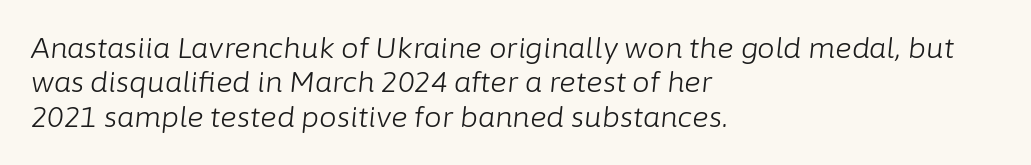
In CSS terms this would be text-align: left. The gap between lines stays unmarked. Notice how the stems are inclined rather than vertical — that's the hallmark of italics. The line texture is even and compact thanks to regular tracking. This reads as an unemphasized weight, regular at the heaviest. Note the varied advance widths — an 'i' is clearly narrower than an 'm'.
